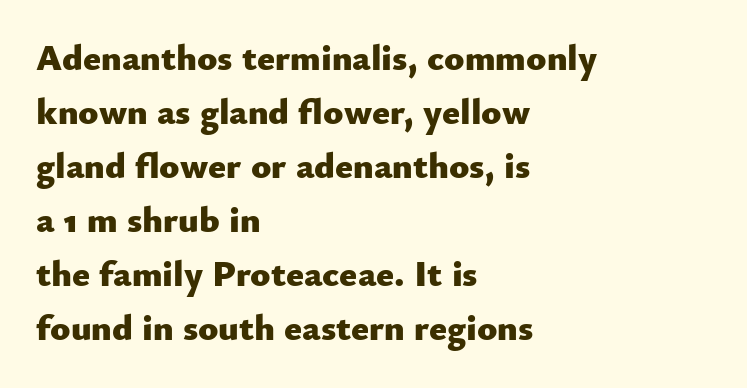
Q: Is the text bold? A: Yes.
Q: Is the text italic (slanted)? A: No, it is upright.
Q: Is the typeface a serif or a sans-serif typeface? A: Sans-serif.
Q: Is the text underlined? A: No.
Q: How is the paragraph aligned? A: Left-aligned.
Q: Is the spacing between letters normal or unusually wide? A: Normal.
Q: Is the spacing between lines tight, normal or loose? A: Normal.
Q: Width (condensed, normal, or wide)? A: Normal.
Q: Stroke contrast? A: Low.
Q: x-height? A: Small.
Q: Monospaced? A: No.
